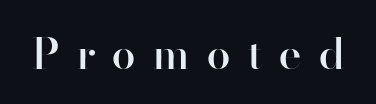
You could not count columns in this text — the font is proportionally spaced. The type family on display is of the sans-serif kind. The glyphs have the mass of a demibold cut, below bold. Quick note: underline off.
